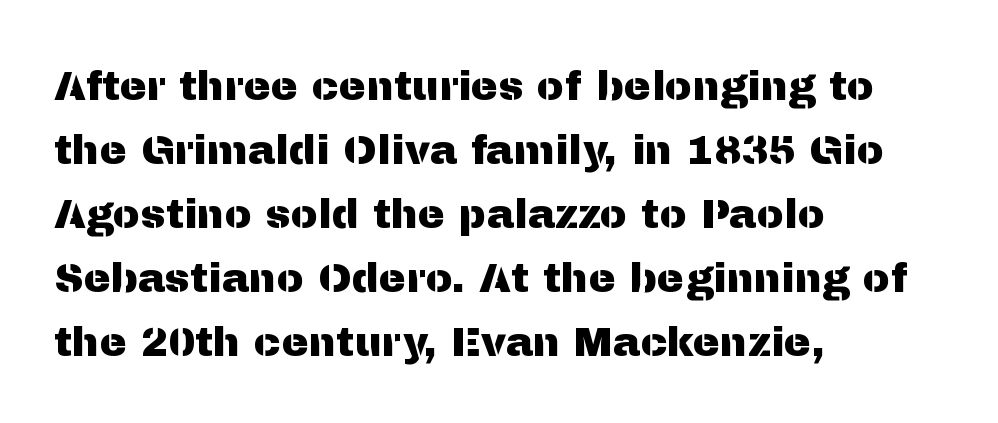
These lines keep a tight, regular rhythm from letter to letter. Compared with typical paragraphs, the rows here are spaced about the same. Posture: straight, roman, zero tilt. You could not count columns in this text — the font is proportionally spaced. Check where the strokes stop: nothing finishes them off — pure sans. Descenders hang freely into open space.
